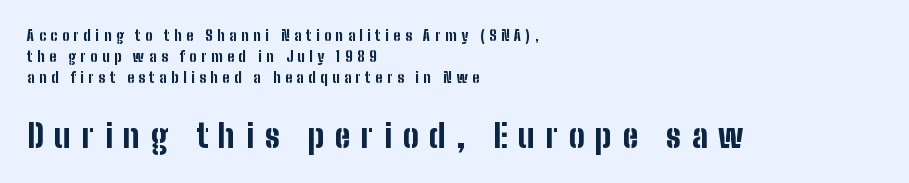
The image shows 32 px bold, condensed sans-serif type, upright; set left-aligned, normal line spacing (1.51x), unusually wide letter spacing (+0.33 em), not underlined; the second (bottom) block is 2.29x larger; low stroke contrast and a medium x-height.
